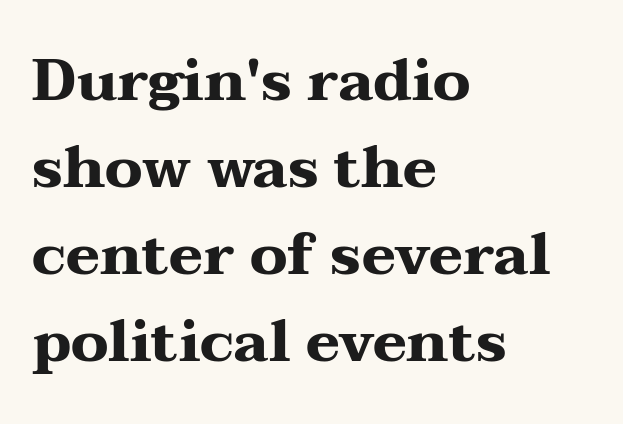
You could not count columns in this text — the font is proportionally spaced. This rendering uses left alignment, leaving the right contour irregular. In terms of weight, the rendering is a true, heavy bold. Look at the tracking — it's just the regular setting, nothing added. This sample keeps an unexceptional amount of space between lines.
